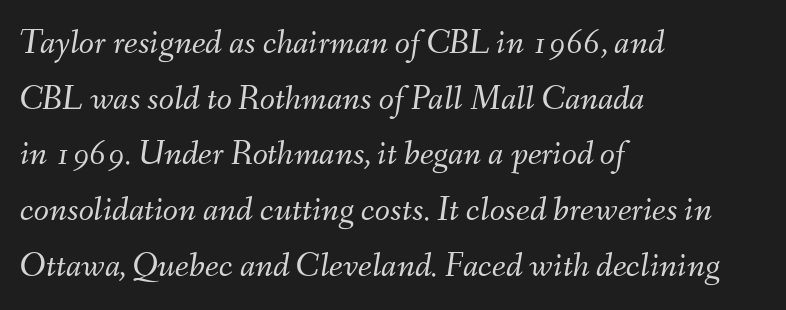
{"italic": "yes", "lean": "right", "slant_degrees": 9, "bold": "no", "weight": "light", "width": "normal", "stroke_contrast": "medium", "x_height": "small", "monospaced": "no", "underline": "no", "align": "left", "line_spacing": "normal", "line_spacing_ratio": 1.59, "letter_spacing": "normal", "letter_spacing_em": 0.0, "glyph_px": 35}
